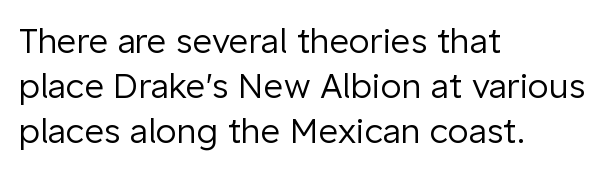
{"serif": "no", "italic": "no", "bold": "no", "weight": "regular", "width": "normal", "stroke_contrast": "low", "x_height": "medium", "monospaced": "no", "underline": "no", "align": "left", "line_spacing": "normal", "line_spacing_ratio": 1.33, "letter_spacing": "normal", "letter_spacing_em": 0.0, "glyph_px": 34}
